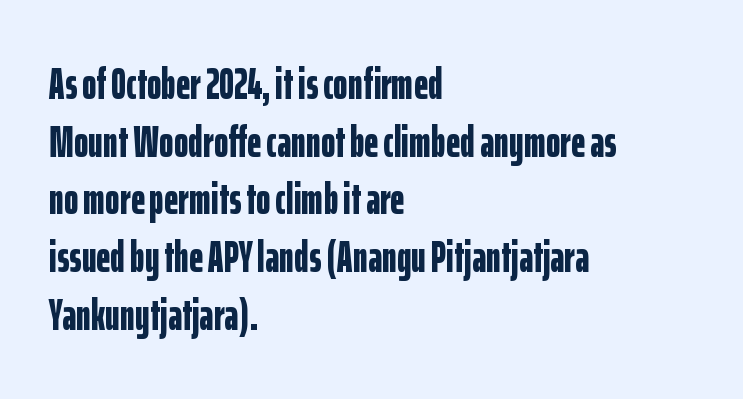
{"serif": "no", "italic": "no", "bold": "yes", "weight": "bold", "width": "condensed", "stroke_contrast": "low", "x_height": "medium", "monospaced": "no", "underline": "no", "align": "left", "line_spacing": "normal", "line_spacing_ratio": 1.31, "letter_spacing": "normal", "letter_spacing_em": 0.0, "glyph_px": 44}
